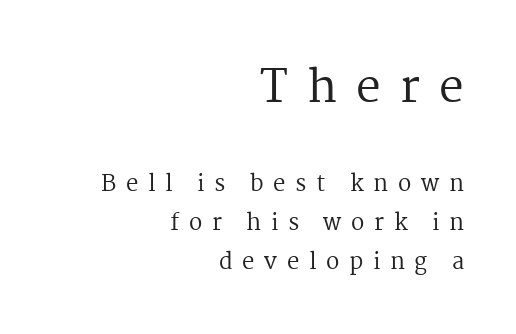
Q: Is the text bold? A: No.
Q: Is the text italic (slanted)? A: No, it is upright.
Q: Is the typeface a serif or a sans-serif typeface? A: Serif.
Q: Is the text underlined? A: No.
Q: How is the paragraph aligned? A: Right-aligned.
Q: Is the spacing between letters normal or unusually wide? A: Unusually wide.
Q: Which block of text is set in a larger size, the first (top) or the second (bottom)? A: The first (top) one.
Q: Width (condensed, normal, or wide)? A: Normal.
Q: Stroke contrast? A: Medium.
Q: x-height? A: Medium.
Q: Monospaced? A: No.
